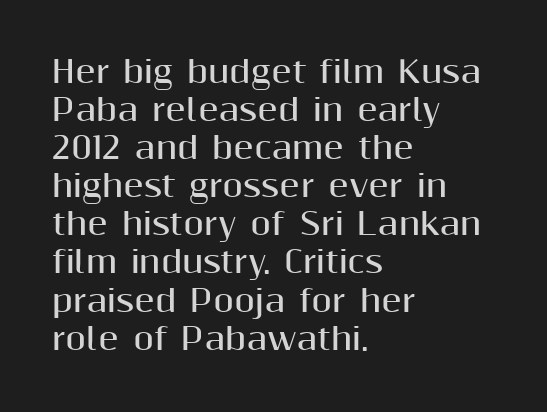
The image shows 30 px bold sans-serif type, upright; set left-aligned, normal line spacing (1.27x), normal letter spacing, not underlined; medium stroke contrast and a medium x-height.
